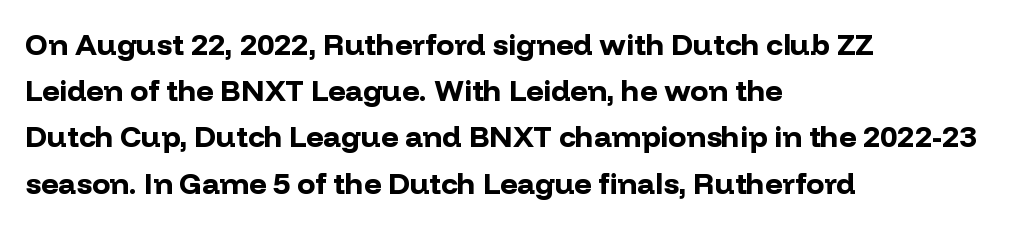
The image shows 30 px bold sans-serif type, upright; set left-aligned, normal line spacing (1.54x), normal letter spacing, not underlined; low stroke contrast and a medium x-height.
